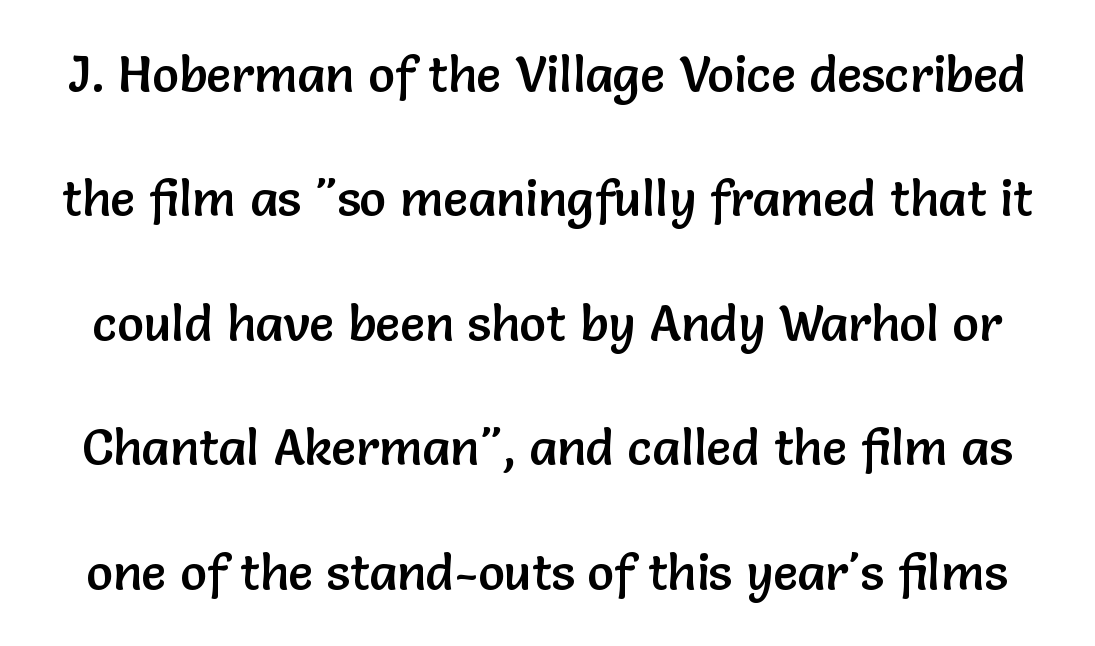
The image shows 50 px sans-serif type, upright; set loose line spacing (2.49x), normal letter spacing, not underlined; low stroke contrast and a medium x-height.
